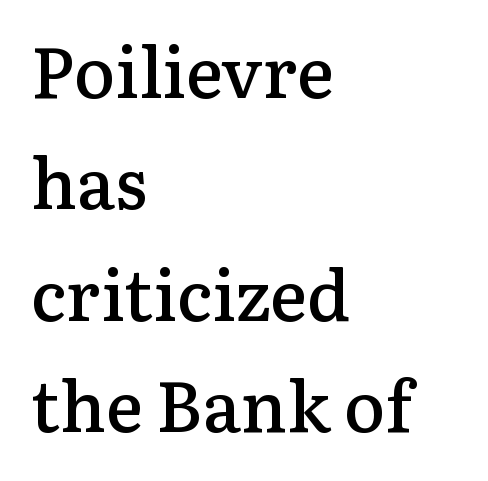
Any mark beneath the type? The region is blank. Rows of type keep a routine distance in the vertical direction. The rendering anchors every line to the left-hand side. The passage shown is typeset with a serif family. Bold? Not quite — semibold, heavier than regular but stopping short.
